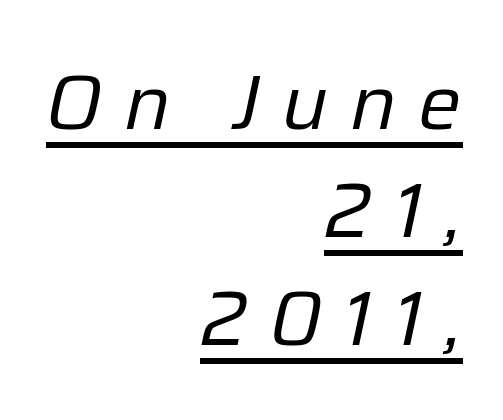
The image shows 77 px regular-weight type, italic (leaning right); set right-aligned, normal line spacing (1.4x), unusually wide letter spacing (+0.28 em), underlined; low stroke contrast and a medium x-height.
